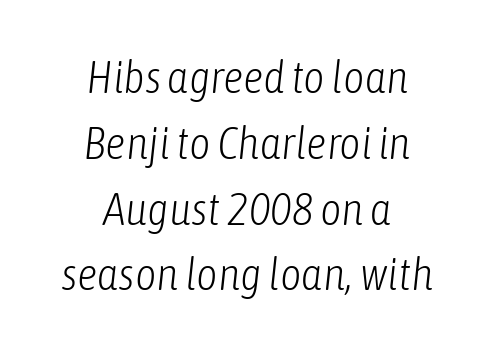
Q: Is the text bold? A: No.
Q: Is the text italic (slanted)? A: Yes, it leans right by about 6 degrees.
Q: Is the text underlined? A: No.
Q: How is the paragraph aligned? A: Centered.
Q: Is the spacing between letters normal or unusually wide? A: Normal.
Q: Is the spacing between lines tight, normal or loose? A: Normal.
Q: Width (condensed, normal, or wide)? A: Condensed.
Q: Stroke contrast? A: Low.
Q: x-height? A: Medium.
Q: Monospaced? A: No.
